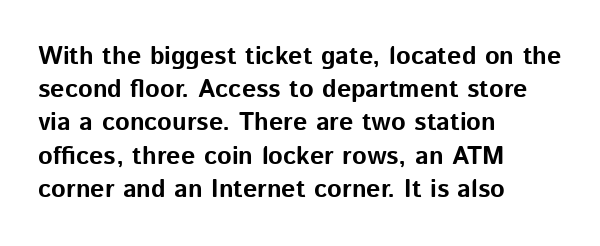
The image shows 25 px bold type, upright; set left-aligned, normal line spacing (1.33x), normal letter spacing, not underlined.
